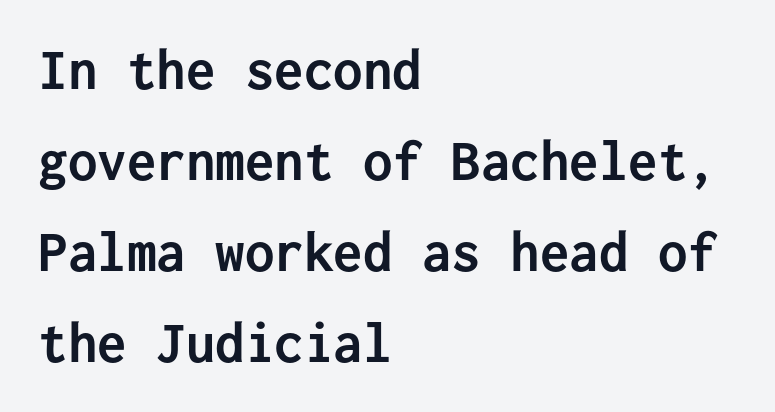
The image shows 59 px semibold sans-serif type, upright, monospaced; set left-aligned, normal line spacing (1.54x), normal letter spacing, not underlined; low stroke contrast and a medium x-height.
